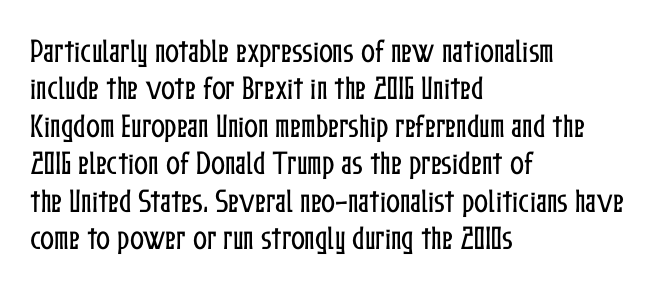
{"italic": "no", "underline": "no", "align": "left", "line_spacing": "normal", "line_spacing_ratio": 1.44, "letter_spacing": "normal", "letter_spacing_em": 0.0, "glyph_px": 26}
